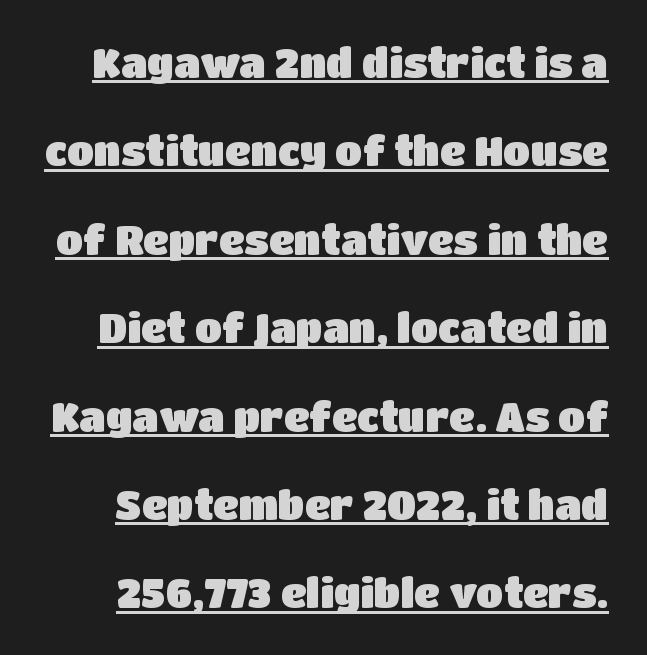
{"serif": "no", "italic": "no", "width": "normal", "stroke_contrast": "low", "x_height": "large", "monospaced": "no", "underline": "yes", "line_spacing": "loose", "line_spacing_ratio": 2.21, "letter_spacing": "normal", "letter_spacing_em": 0.0, "glyph_px": 40}
